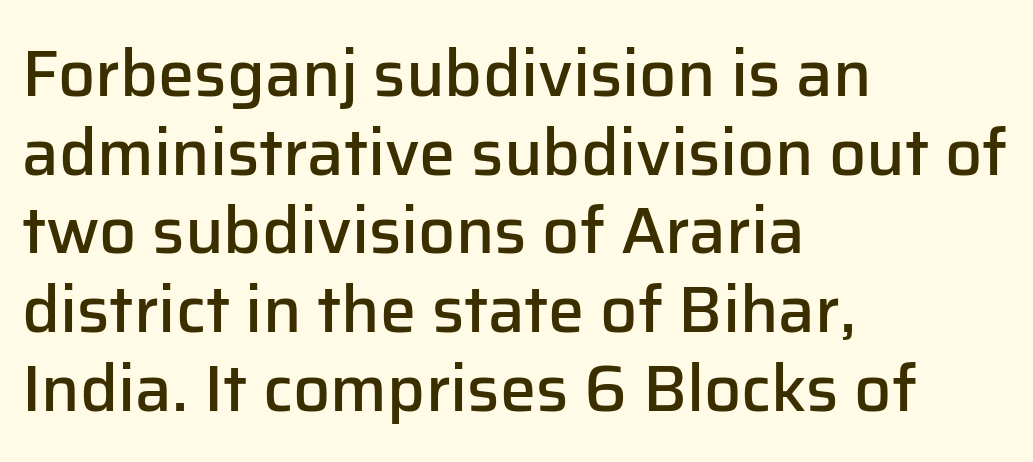
Q: Is the text bold? A: Semi-bold.
Q: Is the text italic (slanted)? A: No, it is upright.
Q: Is the typeface a serif or a sans-serif typeface? A: Sans-serif.
Q: Is the text underlined? A: No.
Q: How is the paragraph aligned? A: Left-aligned.
Q: Is the spacing between letters normal or unusually wide? A: Normal.
Q: Width (condensed, normal, or wide)? A: Normal.
Q: Stroke contrast? A: Low.
Q: x-height? A: Medium.
Q: Monospaced? A: No.
